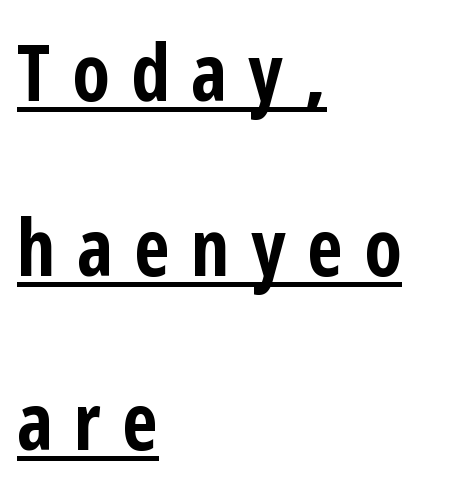
Q: Is the text bold? A: Yes.
Q: Is the text italic (slanted)? A: No, it is upright.
Q: Is the typeface a serif or a sans-serif typeface? A: Sans-serif.
Q: Is the text underlined? A: Yes.
Q: How is the paragraph aligned? A: Left-aligned.
Q: Is the spacing between letters normal or unusually wide? A: Unusually wide.
Q: Is the spacing between lines tight, normal or loose? A: Loose.
Q: Width (condensed, normal, or wide)? A: Condensed.
Q: Stroke contrast? A: Low.
Q: x-height? A: Medium.
Q: Monospaced? A: No.
